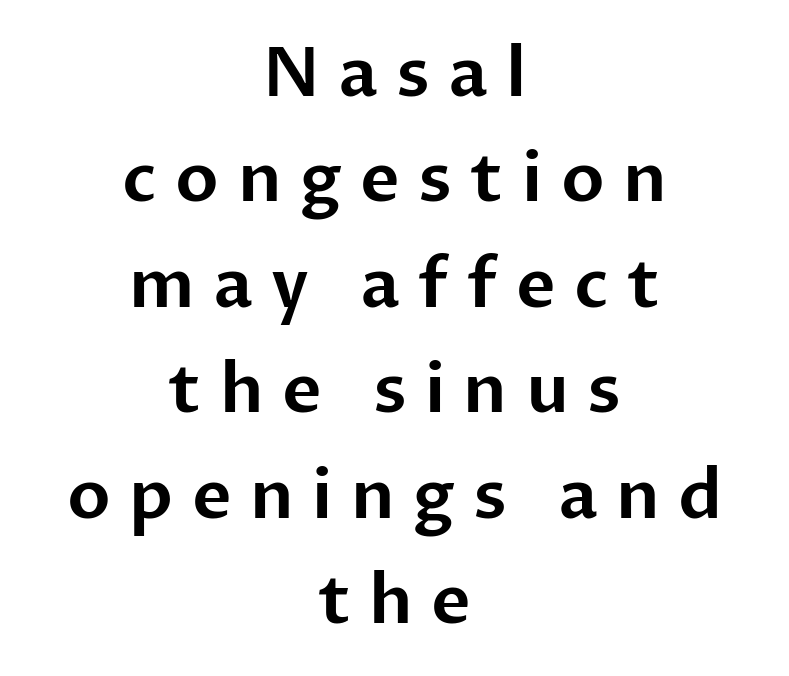
Q: Is the text italic (slanted)? A: No, it is upright.
Q: Is the typeface a serif or a sans-serif typeface? A: Sans-serif.
Q: Is the text underlined? A: No.
Q: How is the paragraph aligned? A: Centered.
Q: Is the spacing between letters normal or unusually wide? A: Unusually wide.
Q: Is the spacing between lines tight, normal or loose? A: Normal.
Q: Width (condensed, normal, or wide)? A: Normal.
Q: Stroke contrast? A: Low.
Q: x-height? A: Medium.
Q: Monospaced? A: No.
